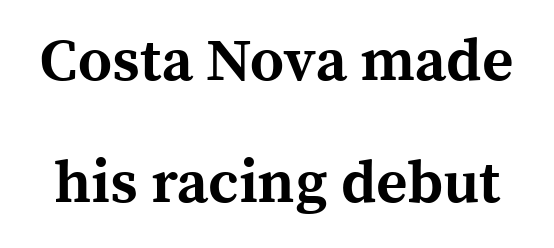
The image shows 60 px bold serif type, upright; set loose line spacing (2.04x), normal letter spacing, not underlined; a medium x-height.
